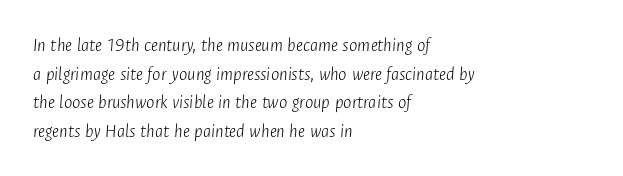
The image shows 20 px text type, italic (leaning right); set left-aligned, normal line spacing (1.43x), normal letter spacing, not underlined.
